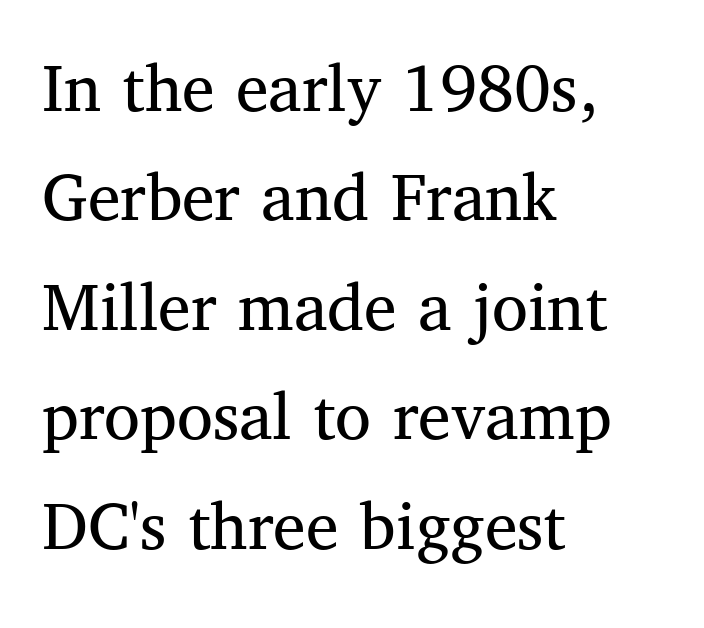
The image shows 73 px regular-weight serif type, upright; set left-aligned, normal line spacing (1.5x), normal letter spacing, not underlined; medium stroke contrast and a medium x-height.
